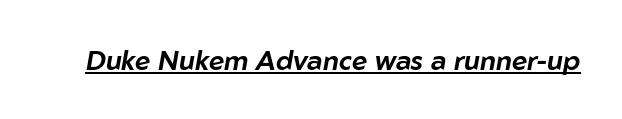
Q: Is the text italic (slanted)? A: Yes, it leans right by about 10 degrees.
Q: Is the text underlined? A: Yes.
Q: Is the spacing between letters normal or unusually wide? A: Normal.
